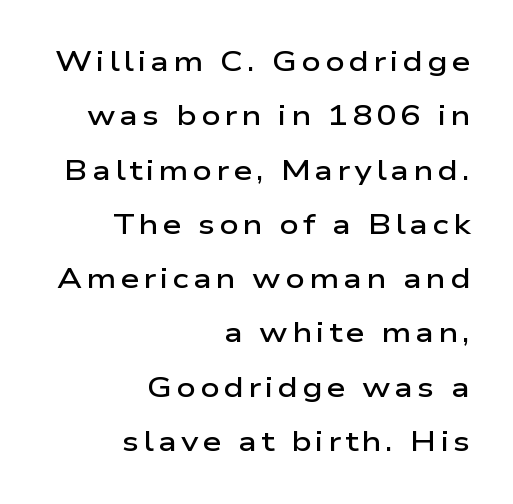
{"italic": "no", "bold": "semi", "underline": "no", "align": "right", "line_spacing": "loose", "line_spacing_ratio": 2.01, "glyph_px": 27}
